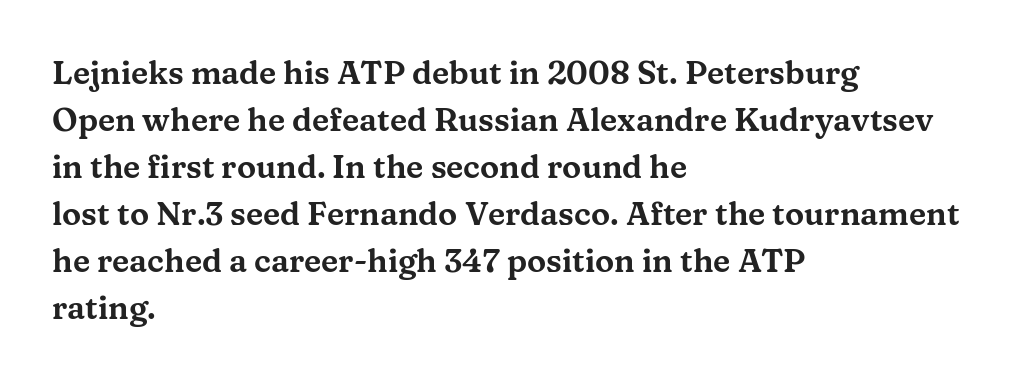
Here the glyphs are tracked normally, forming tight word shapes. The rag falls on the right side of this text block. Designer's note — italics off, roman on. The passage shown is not underscored anywhere. Interline gaps are of average width in this sample.
